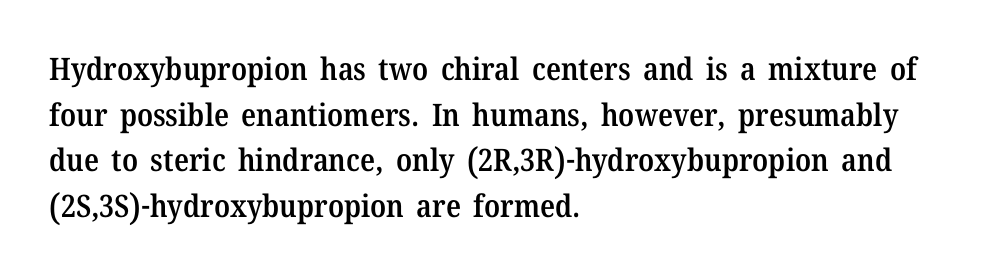
The image shows 31 px semibold serif type, upright; set left-aligned, normal line spacing (1.47x), normal letter spacing, not underlined; medium stroke contrast and a medium x-height.
